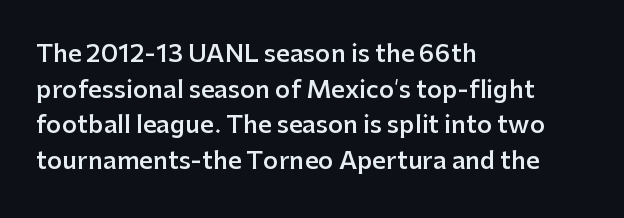
Q: Is the text bold? A: Semi-bold.
Q: Is the text italic (slanted)? A: No, it is upright.
Q: Is the text underlined? A: No.
Q: How is the paragraph aligned? A: Left-aligned.
Q: Is the spacing between letters normal or unusually wide? A: Normal.
Q: Is the spacing between lines tight, normal or loose? A: Normal.
